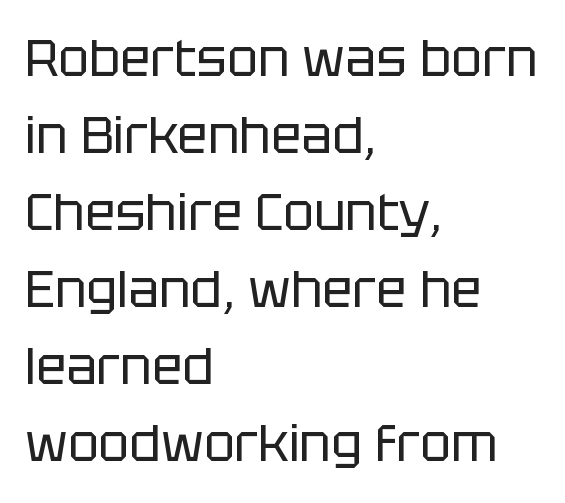
The image shows 51 px regular-weight sans-serif type, upright; set left-aligned, normal line spacing (1.51x), normal letter spacing, not underlined; low stroke contrast and a large x-height.
